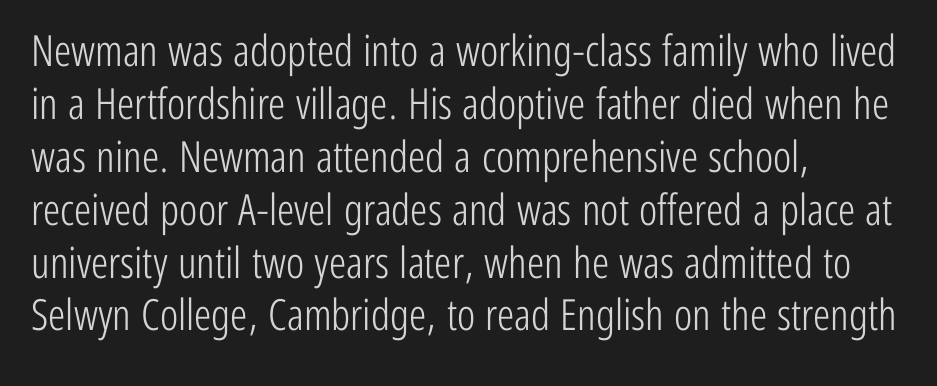
The image shows 43 px light, condensed sans-serif type, upright; set left-aligned, line spacing 1.23x, normal letter spacing, not underlined; low stroke contrast and a medium x-height.
